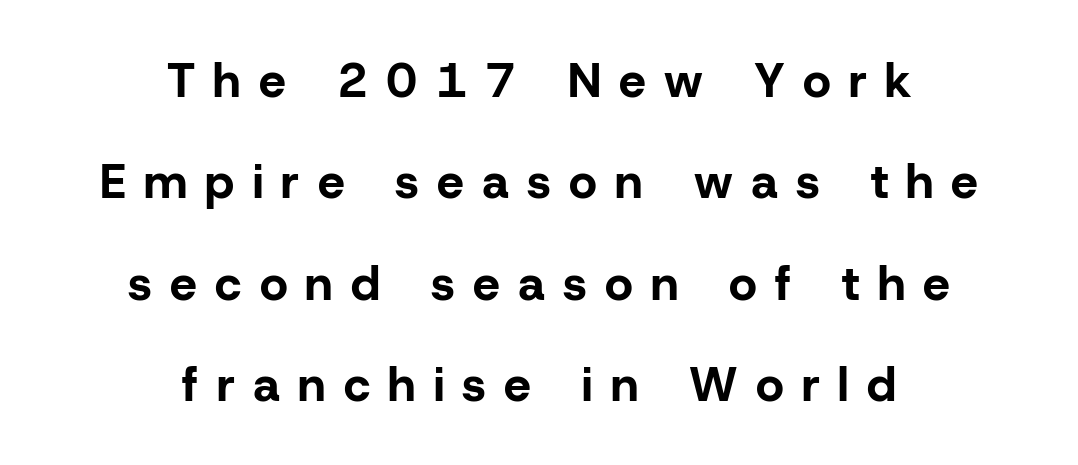
Q: Is the text bold? A: Yes.
Q: Is the text italic (slanted)? A: No, it is upright.
Q: Is the typeface a serif or a sans-serif typeface? A: Sans-serif.
Q: Is the text underlined? A: No.
Q: How is the paragraph aligned? A: Centered.
Q: Is the spacing between letters normal or unusually wide? A: Unusually wide.
Q: Is the spacing between lines tight, normal or loose? A: Loose.
Q: Width (condensed, normal, or wide)? A: Normal.
Q: Stroke contrast? A: Low.
Q: x-height? A: Medium.
Q: Monospaced? A: No.
